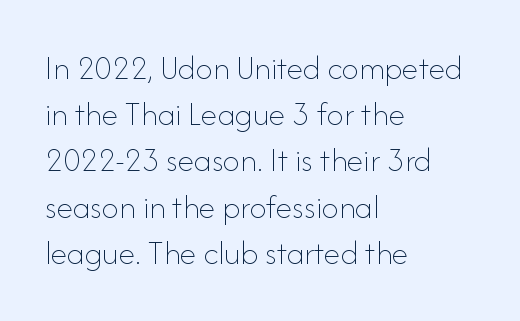
{"italic": "no", "bold": "no", "weight": "thin", "width": "normal", "stroke_contrast": "low", "x_height": "small", "monospaced": "no", "underline": "no", "align": "left", "line_spacing": "normal", "line_spacing_ratio": 1.36, "letter_spacing": "normal", "letter_spacing_em": 0.0, "glyph_px": 34}
